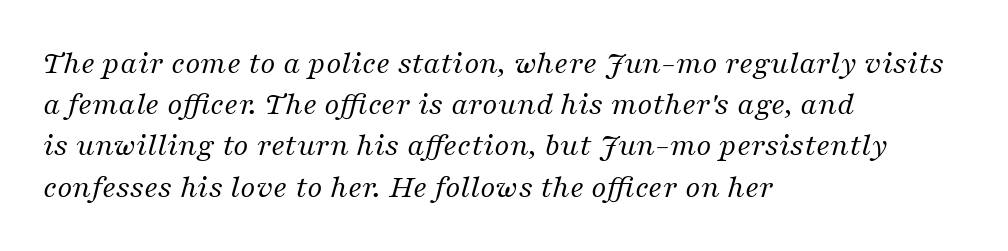
Q: Is the text bold? A: No.
Q: Is the text italic (slanted)? A: Yes, it leans right by about 16 degrees.
Q: Is the typeface a serif or a sans-serif typeface? A: Serif.
Q: Is the text underlined? A: No.
Q: How is the paragraph aligned? A: Left-aligned.
Q: Is the spacing between letters normal or unusually wide? A: Normal.
Q: Is the spacing between lines tight, normal or loose? A: Normal.
Q: Width (condensed, normal, or wide)? A: Normal.
Q: Stroke contrast? A: Medium.
Q: x-height? A: Medium.
Q: Monospaced? A: No.
